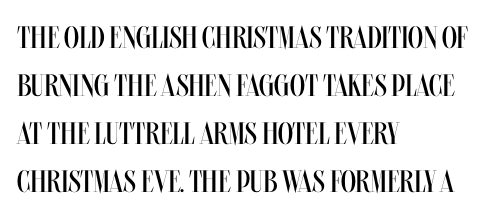
The lines in this sample share a left origin and differ only in where they stop. Words float on clear page, feet unadorned. Normally led — the rows are evenly, conventionally spaced. The letterforms sit shoulder to shoulder at normal distance. Compared with a typical body face, this is equally light or lighter still. The type sits square on the baseline with zero lean.
